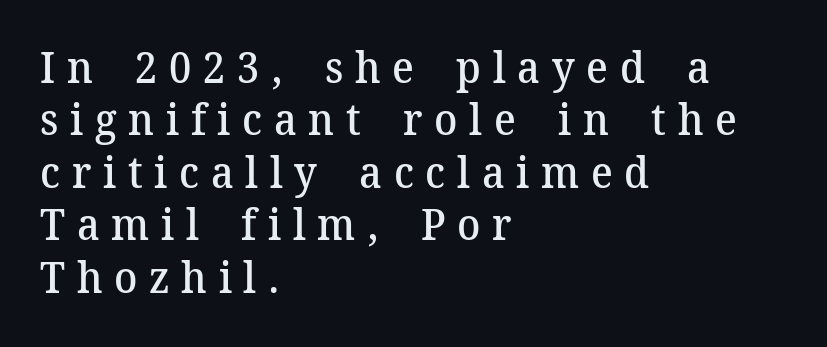
{"serif": "yes", "italic": "no", "bold": "semi", "weight": "semibold", "width": "normal", "stroke_contrast": "medium", "x_height": "medium", "monospaced": "no", "underline": "no", "align": "left", "line_spacing_ratio": 1.22, "letter_spacing": "wide", "letter_spacing_em": 0.27, "glyph_px": 43}
